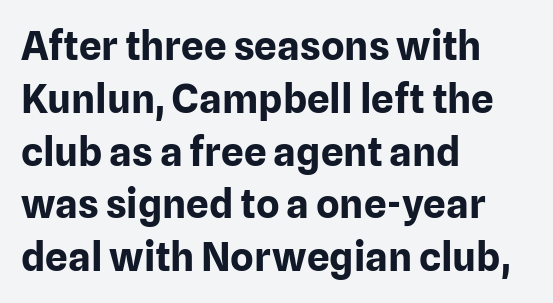
Rendered with straight, roman letterforms. Descender tails drop into unmarked territory. Leading: standard. The rendering shows plain stroke endings on the letterforms — a sans-serif design. Pretty heavy lettering here — definitely bold. Compared with a centered layout, this one pins lines to the left instead.
